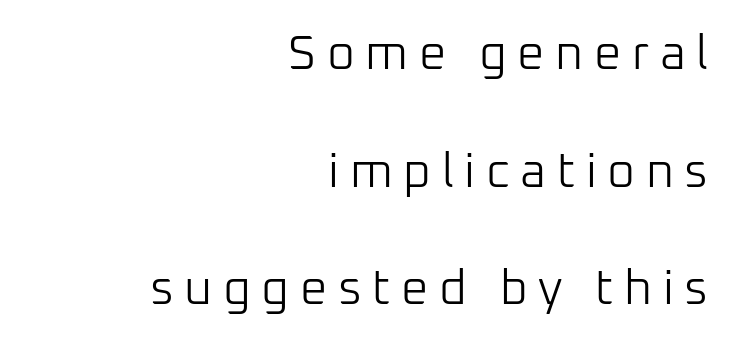
Q: Is the text bold? A: No.
Q: Is the text italic (slanted)? A: No, it is upright.
Q: Is the typeface a serif or a sans-serif typeface? A: Sans-serif.
Q: Is the text underlined? A: No.
Q: How is the paragraph aligned? A: Right-aligned.
Q: Is the spacing between letters normal or unusually wide? A: Unusually wide.
Q: Is the spacing between lines tight, normal or loose? A: Loose.
Q: Width (condensed, normal, or wide)? A: Normal.
Q: Stroke contrast? A: Low.
Q: x-height? A: Medium.
Q: Monospaced? A: No.
